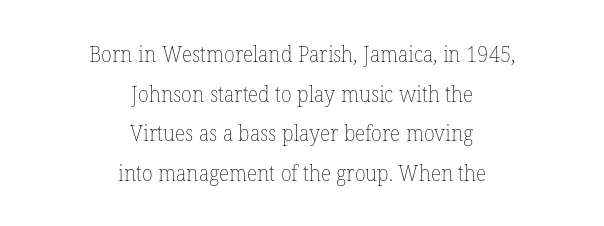
The image shows 22 px text type, upright; set centered, line spacing 1.8x, normal letter spacing, not underlined.
